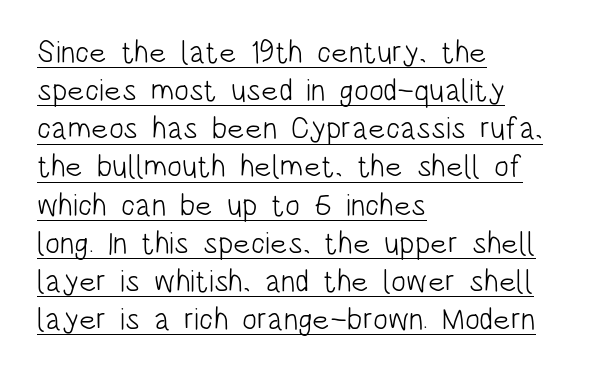
Serif or sans? Sans — the stroke terminals are bare. Reading down the block, your eye returns to a fixed left position each line. Looks like regular typesetting: each glyph gets only the width it needs. Ascenders rise straight up at ninety degrees.
